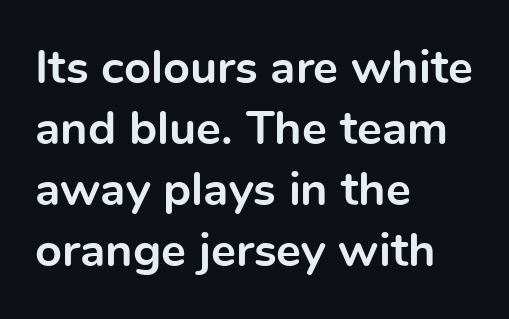
Q: Is the text bold? A: Yes.
Q: Is the text italic (slanted)? A: No, it is upright.
Q: Is the typeface a serif or a sans-serif typeface? A: Sans-serif.
Q: Is the text underlined? A: No.
Q: How is the paragraph aligned? A: Left-aligned.
Q: Is the spacing between letters normal or unusually wide? A: Normal.
Q: Is the spacing between lines tight, normal or loose? A: Normal.
Q: Width (condensed, normal, or wide)? A: Normal.
Q: x-height? A: Medium.
Q: Monospaced? A: No.
